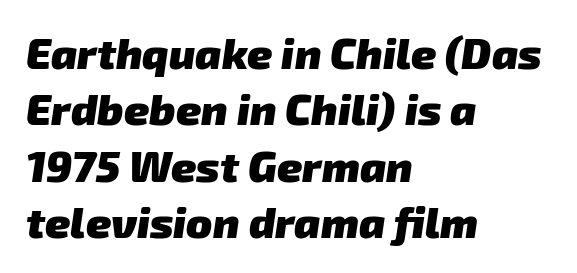
{"serif": "no", "bold": "yes", "weight": "heavy", "width": "normal", "stroke_contrast": "low", "x_height": "medium", "monospaced": "no", "underline": "no", "align": "left", "line_spacing": "normal", "line_spacing_ratio": 1.31, "letter_spacing": "normal", "letter_spacing_em": 0.0, "glyph_px": 43}
